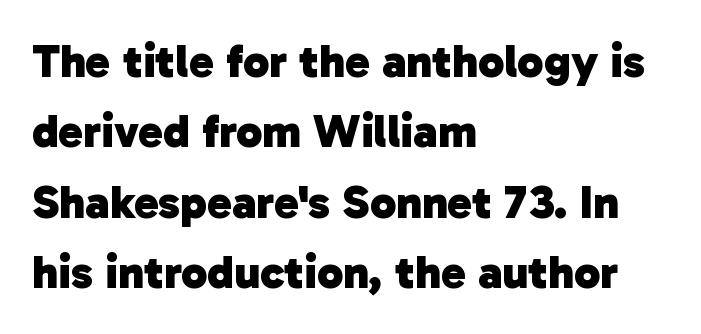
Q: Is the text bold? A: Yes.
Q: Is the typeface a serif or a sans-serif typeface? A: Sans-serif.
Q: Is the text underlined? A: No.
Q: How is the paragraph aligned? A: Left-aligned.
Q: Is the spacing between letters normal or unusually wide? A: Normal.
Q: Is the spacing between lines tight, normal or loose? A: Normal.
Q: Width (condensed, normal, or wide)? A: Normal.
Q: Stroke contrast? A: Low.
Q: x-height? A: Medium.
Q: Monospaced? A: No.
